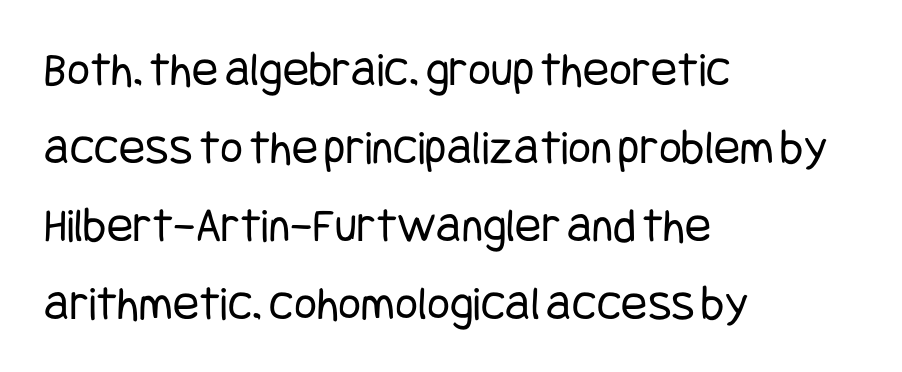
No italicization has been applied; the sample stays upright. Stems and bowls with no extra thickness — not bold. Horizontally, the lines are justified to the leading edge only. What kind of face is this? One without serifs — a sans.
